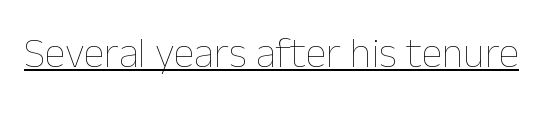
Students, observe the line beneath the letters — that is underlining. Is this a heavy cut? Hardly; it is regular or lighter. Designer's note — italics off, roman on. The face used here is proportionally spaced, like ordinary book or web type. Words appear dense and cohesive because spacing is normal.
